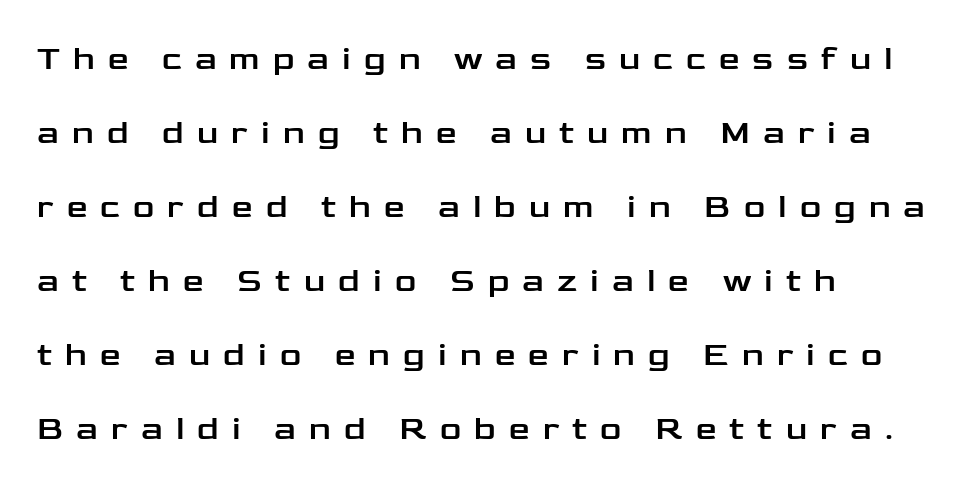
{"serif": "no", "italic": "no", "width": "wide", "stroke_contrast": "low", "x_height": "medium", "monospaced": "no", "underline": "no", "align": "left", "line_spacing": "loose", "line_spacing_ratio": 2.24, "letter_spacing": "wide", "letter_spacing_em": 0.4, "glyph_px": 33}
